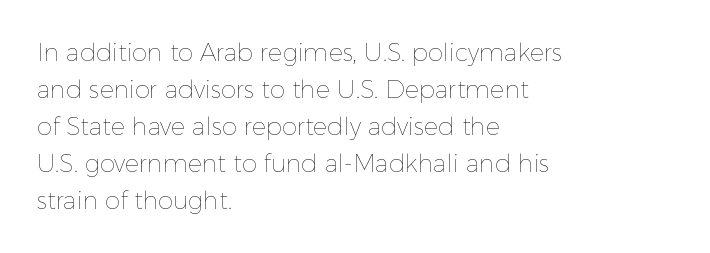
Q: Is the text bold? A: No.
Q: Is the text italic (slanted)? A: No, it is upright.
Q: Is the text underlined? A: No.
Q: How is the paragraph aligned? A: Left-aligned.
Q: Is the spacing between letters normal or unusually wide? A: Normal.
Q: Is the spacing between lines tight, normal or loose? A: Normal.
